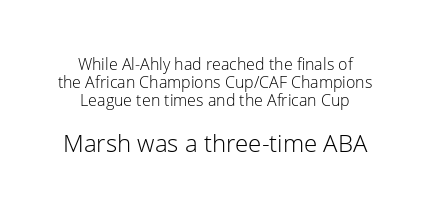
{"italic": "no", "bold": "no", "underline": "no", "align": "center", "line_spacing": "tight", "line_spacing_ratio": 1.14, "letter_spacing": "normal", "letter_spacing_em": 0.0, "larger_block": "second", "size_ratio": 1.5, "glyph_px": 24}
